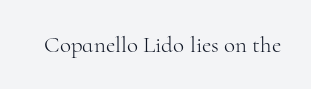
The type is set solid horizontally, with unmodified tracking. Words float on clear page, feet unadorned. A quiet, ordinary-to-light weight characterises the typeface. The type sits square on the baseline with zero lean.
